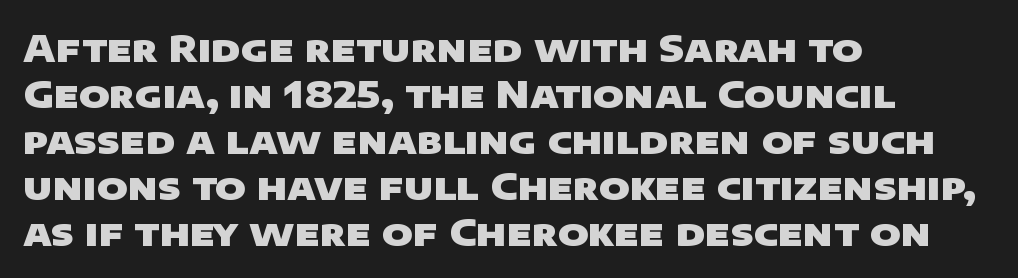
The image shows 37 px heavy, wide sans-serif type; set left-aligned, line spacing 1.24x, normal letter spacing, not underlined; low stroke contrast and a large x-height.
